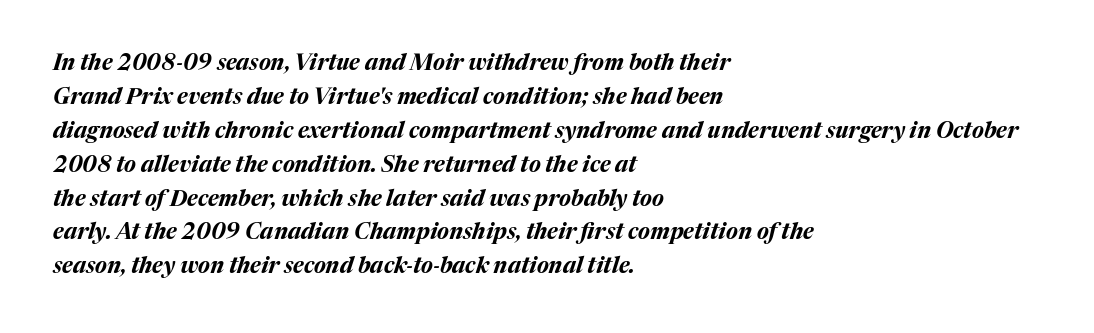
{"italic": "yes", "lean": "right", "slant_degrees": 17, "bold": "yes", "underline": "no", "align": "left", "line_spacing": "normal", "line_spacing_ratio": 1.54, "letter_spacing": "normal", "letter_spacing_em": 0.0, "glyph_px": 22}
